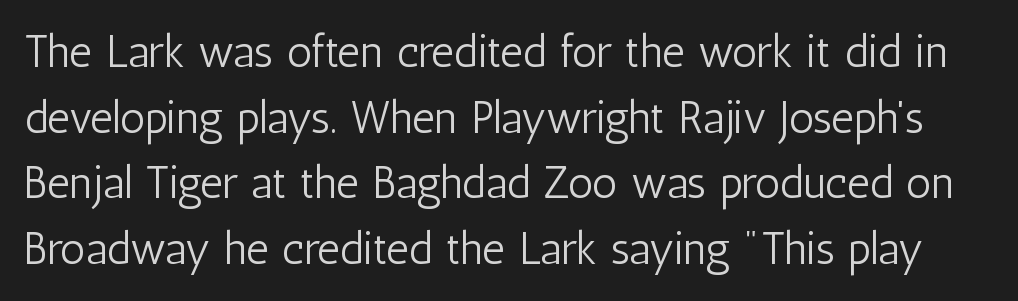
The face used here is proportionally spaced, like ordinary book or web type. Lines of text with bare space underneath. Words appear dense and cohesive because spacing is normal. Horizontal bands of white between lines are of average thickness. This is the regular roman posture of the typeface. Stroke mass is kept to a normal reading level or below.
